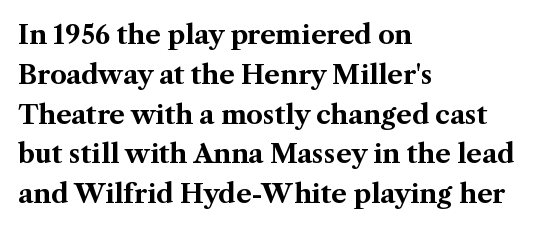
Q: Is the text bold? A: Yes.
Q: Is the text italic (slanted)? A: No, it is upright.
Q: Is the text underlined? A: No.
Q: How is the paragraph aligned? A: Left-aligned.
Q: Is the spacing between letters normal or unusually wide? A: Normal.
Q: Is the spacing between lines tight, normal or loose? A: Normal.
